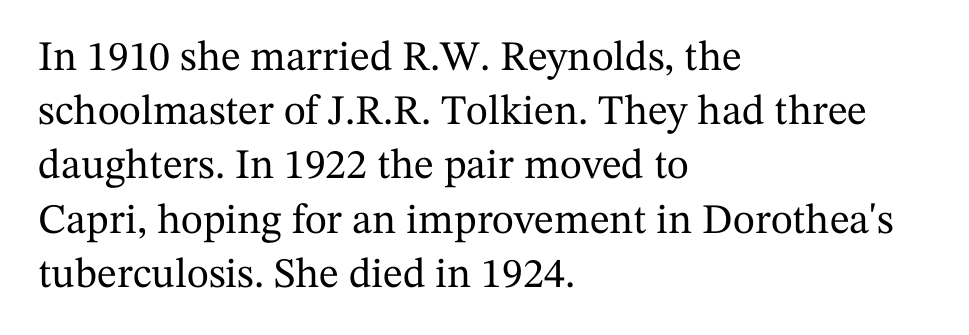
The image shows 42 px serif type, upright; set left-aligned, normal line spacing (1.29x), normal letter spacing, not underlined; medium stroke contrast and a medium x-height.
